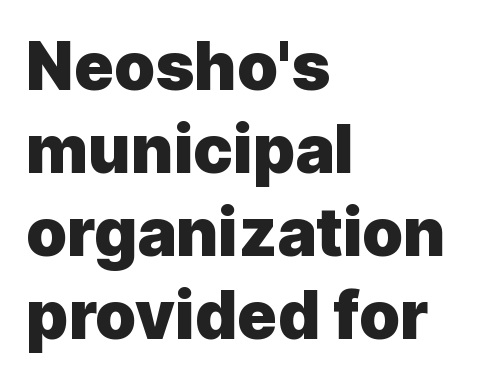
Vertical spacing — default. Is the type bold? Yes — the strokes are clearly thick and heavy. Here the glyphs are tracked normally, forming tight word shapes. Ordinary non-slanted type is in use. The paragraph shown leans on its left margin. Here the designer chose a conventional face with non-uniform glyph widths.
